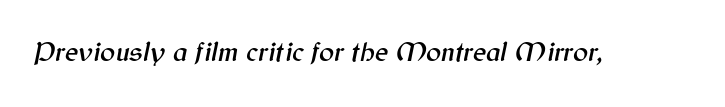
{"italic": "yes", "lean": "right", "slant_degrees": 12, "width": "normal", "stroke_contrast": "medium", "x_height": "medium", "monospaced": "no", "underline": "no", "letter_spacing": "normal", "letter_spacing_em": 0.0, "glyph_px": 28}
